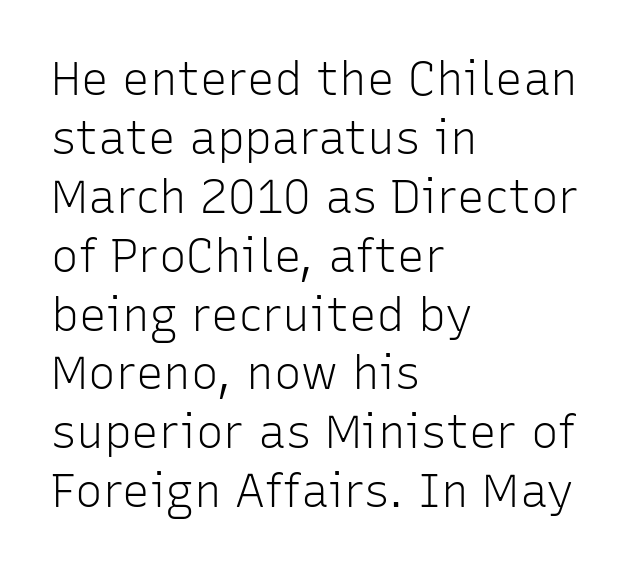
Q: Is the text bold? A: No.
Q: Is the text italic (slanted)? A: No, it is upright.
Q: Is the typeface a serif or a sans-serif typeface? A: Sans-serif.
Q: Is the text underlined? A: No.
Q: How is the paragraph aligned? A: Left-aligned.
Q: Is the spacing between letters normal or unusually wide? A: Normal.
Q: Is the spacing between lines tight, normal or loose? A: Normal.
Q: Width (condensed, normal, or wide)? A: Normal.
Q: Stroke contrast? A: Low.
Q: x-height? A: Medium.
Q: Monospaced? A: No.
